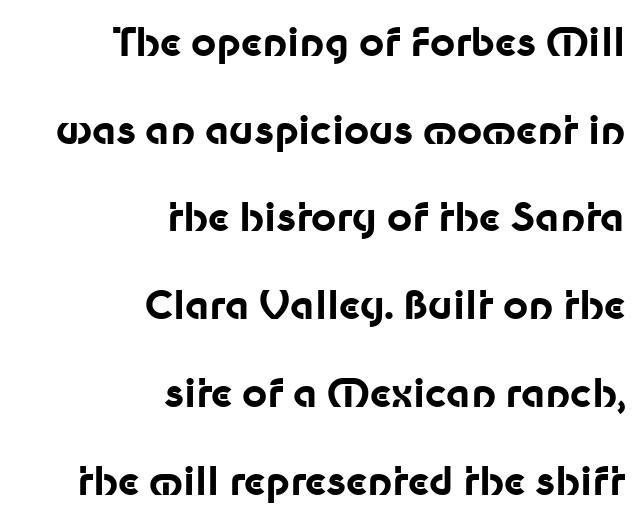
The image shows 39 px bold sans-serif type, upright; set right-aligned, loose line spacing (2.25x), normal letter spacing, not underlined; low stroke contrast and a medium x-height.
